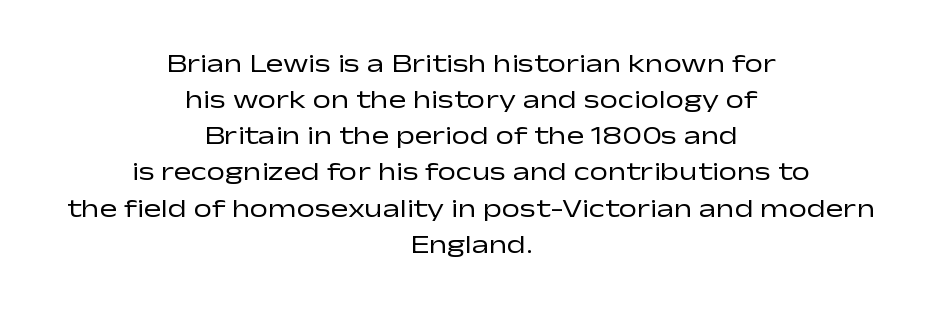
The image shows 26 px text type, upright; set centered, normal line spacing (1.39x), normal letter spacing, not underlined.
